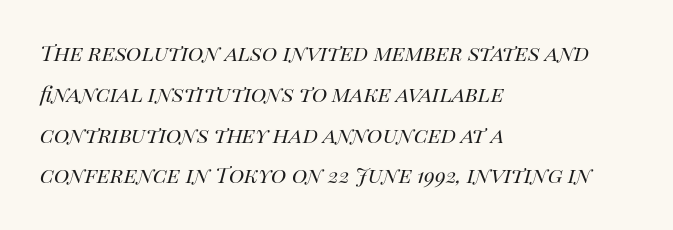
Q: Is the text bold? A: No.
Q: Is the text italic (slanted)? A: Yes, it leans right by about 14 degrees.
Q: Is the text underlined? A: No.
Q: How is the paragraph aligned? A: Left-aligned.
Q: Is the spacing between letters normal or unusually wide? A: Normal.
Q: Is the spacing between lines tight, normal or loose? A: Normal.
